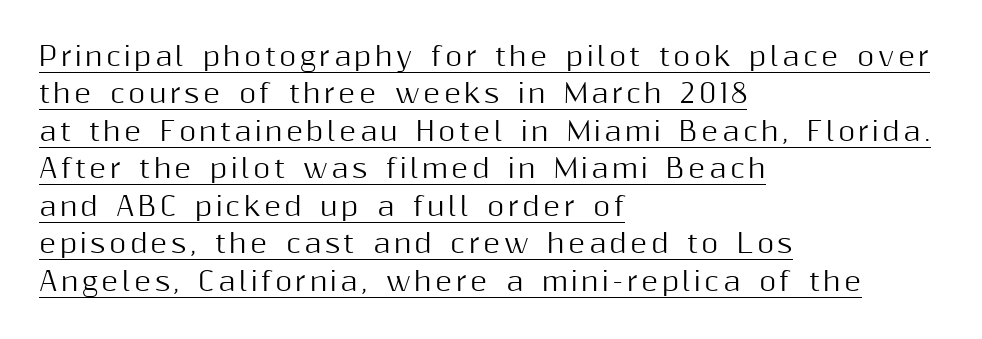
{"italic": "no", "underline": "yes", "align": "left", "line_spacing": "normal", "line_spacing_ratio": 1.44, "glyph_px": 26}
